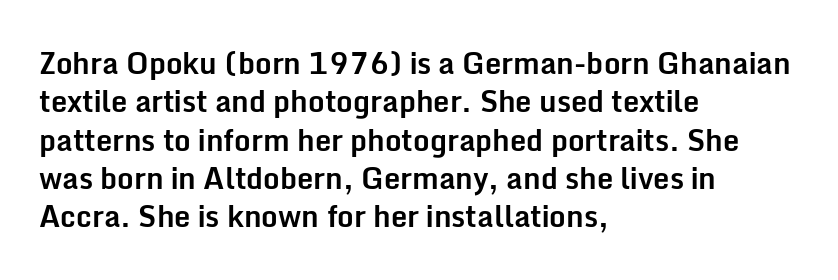
The image shows 29 px bold sans-serif type, upright; set left-aligned, normal line spacing (1.32x), normal letter spacing, not underlined; low stroke contrast and a medium x-height.
